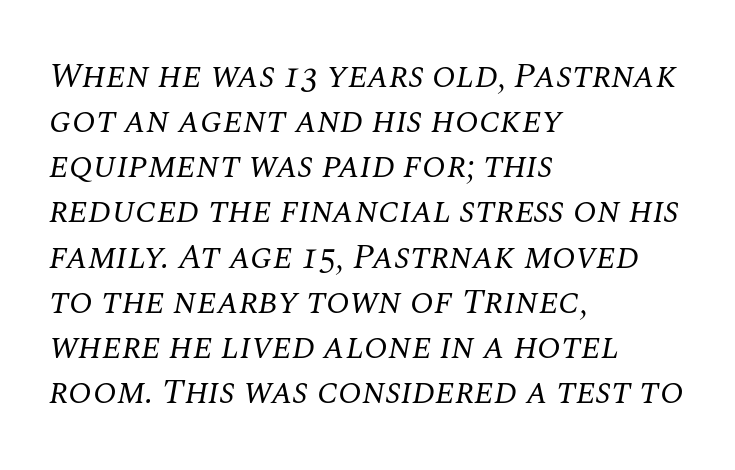
Q: Is the text bold? A: No.
Q: Is the text italic (slanted)? A: Yes, it leans right by about 10 degrees.
Q: Is the typeface a serif or a sans-serif typeface? A: Serif.
Q: Is the text underlined? A: No.
Q: How is the paragraph aligned? A: Left-aligned.
Q: Is the spacing between letters normal or unusually wide? A: Normal.
Q: Is the spacing between lines tight, normal or loose? A: Normal.
Q: Width (condensed, normal, or wide)? A: Normal.
Q: Stroke contrast? A: Medium.
Q: x-height? A: Large.
Q: Monospaced? A: No.
